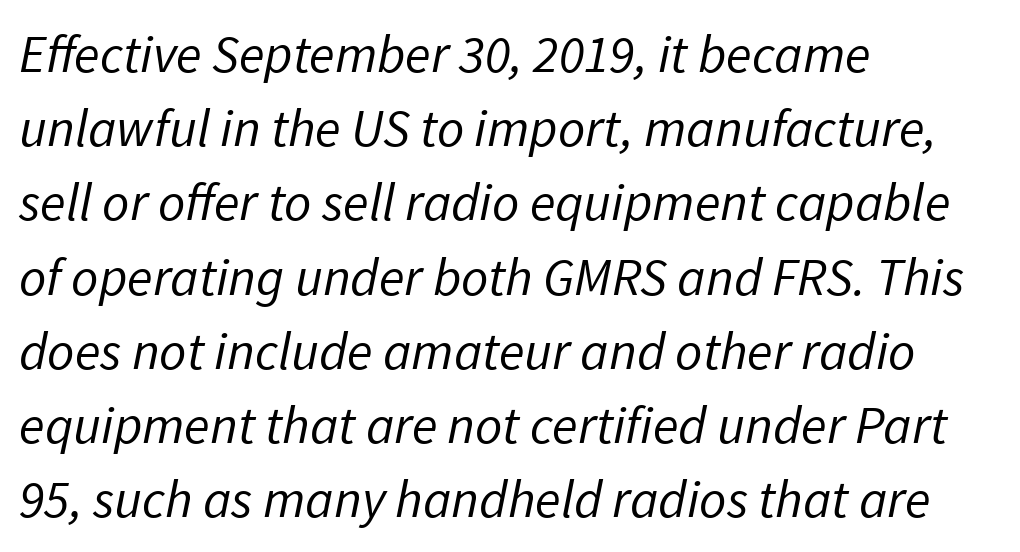
{"serif": "no", "bold": "no", "weight": "regular", "width": "normal", "stroke_contrast": "low", "x_height": "medium", "monospaced": "no", "underline": "no", "align": "left", "line_spacing": "normal", "line_spacing_ratio": 1.4, "letter_spacing": "normal", "letter_spacing_em": 0.0, "glyph_px": 53}
